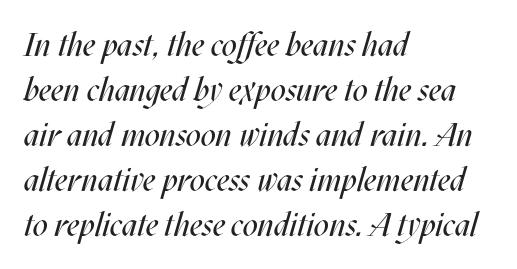
Q: Is the text bold? A: No.
Q: Is the text italic (slanted)? A: Yes, it leans right by about 17 degrees.
Q: Is the text underlined? A: No.
Q: How is the paragraph aligned? A: Left-aligned.
Q: Is the spacing between letters normal or unusually wide? A: Normal.
Q: Is the spacing between lines tight, normal or loose? A: Normal.
Q: Width (condensed, normal, or wide)? A: Condensed.
Q: Stroke contrast? A: Medium.
Q: x-height? A: Large.
Q: Monospaced? A: No.
